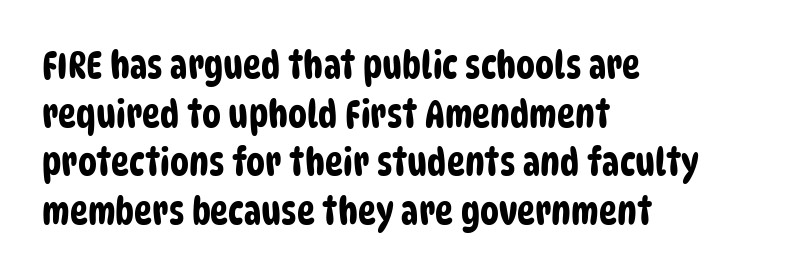
The image shows 38 px condensed sans-serif type; set left-aligned, normal line spacing (1.28x), normal letter spacing, not underlined; low stroke contrast and a large x-height.
